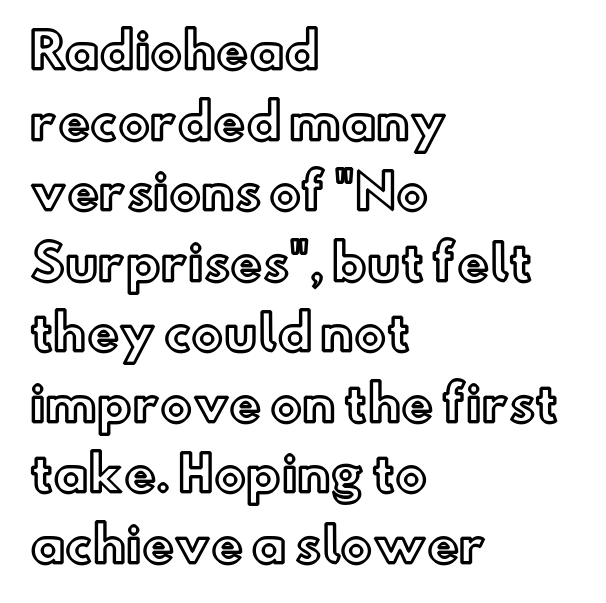
Q: Is the text italic (slanted)? A: No, it is upright.
Q: Is the text underlined? A: No.
Q: How is the paragraph aligned? A: Left-aligned.
Q: Is the spacing between letters normal or unusually wide? A: Normal.
Q: Is the spacing between lines tight, normal or loose? A: Normal.
Q: Width (condensed, normal, or wide)? A: Normal.
Q: x-height? A: Small.
Q: Monospaced? A: No.
